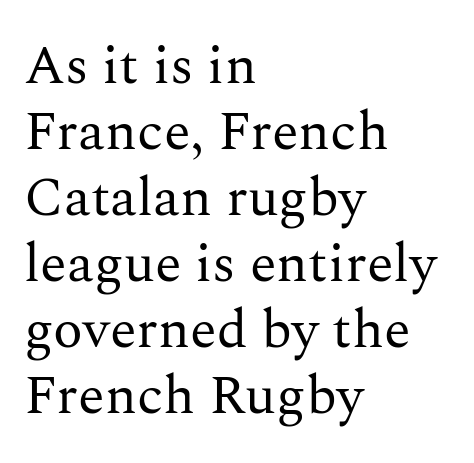
The image shows 55 px regular-weight serif type, upright; set left-aligned, line spacing 1.2x, normal letter spacing, not underlined; medium stroke contrast and a medium x-height.
